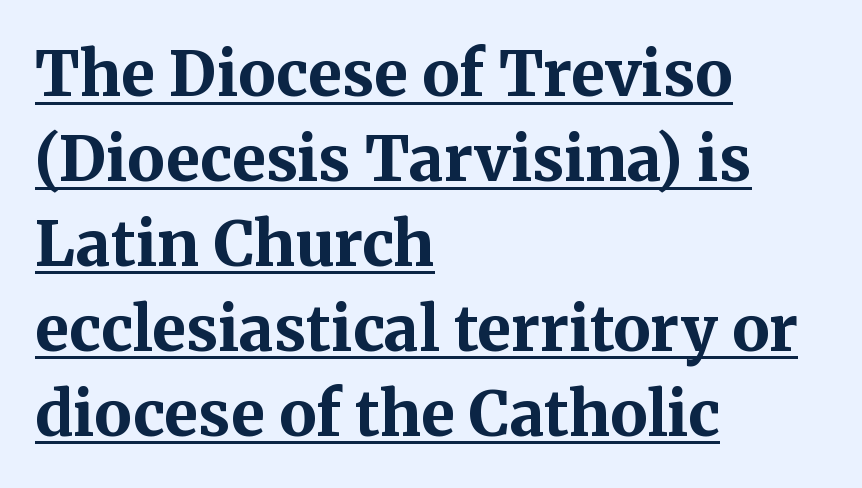
Q: Is the text bold? A: Yes.
Q: Is the text italic (slanted)? A: No, it is upright.
Q: Is the typeface a serif or a sans-serif typeface? A: Serif.
Q: Is the text underlined? A: Yes.
Q: How is the paragraph aligned? A: Left-aligned.
Q: Is the spacing between letters normal or unusually wide? A: Normal.
Q: Is the spacing between lines tight, normal or loose? A: Normal.
Q: Width (condensed, normal, or wide)? A: Normal.
Q: Stroke contrast? A: Medium.
Q: x-height? A: Medium.
Q: Monospaced? A: No.
